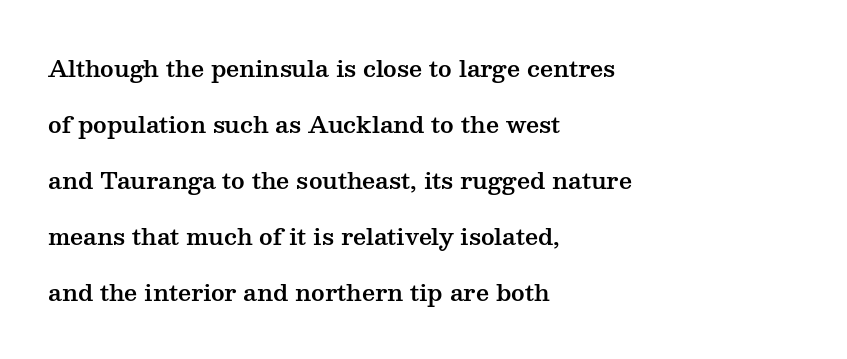
The image shows 23 px text type, upright; set left-aligned, loose line spacing (2.43x), normal letter spacing, not underlined.
